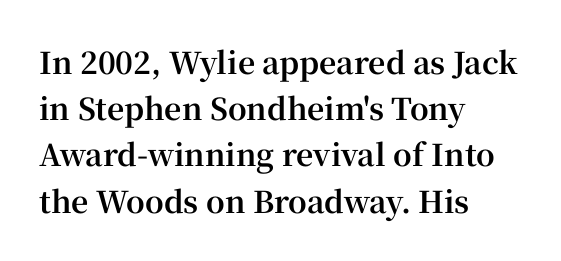
These lines carry a lot of weight — the face is fully bold. Check under the words: just untouched page. Do the characters align in a grid? No, the font is proportional. This is the regular roman posture of the typeface. Casual observation: everything's shoved over to the left. The rendering uses a moderate line-height, typical for paragraphs.
